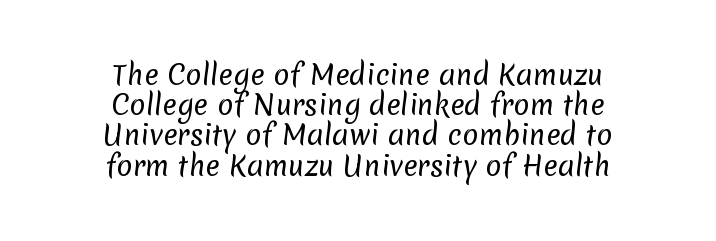
The image shows 27 px text type; set centered, tight line spacing (1.12x), normal letter spacing, not underlined.
